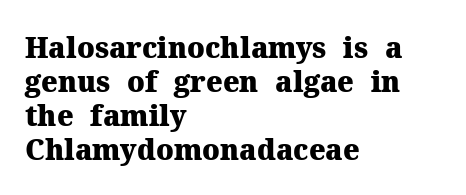
There is no visible air inserted between adjacent glyphs. Underlining? Definitely not there. Note the varied advance widths — an 'i' is clearly narrower than an 'm'. Designer's note — italics off, roman on.
